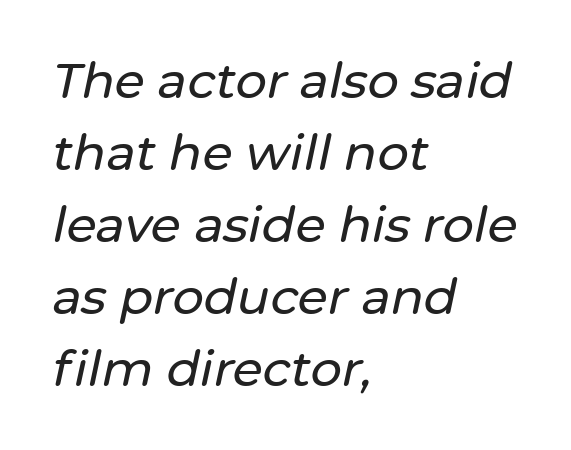
{"italic": "yes", "lean": "right", "slant_degrees": 12, "width": "normal", "stroke_contrast": "low", "x_height": "medium", "monospaced": "no", "underline": "no", "align": "left", "line_spacing": "normal", "line_spacing_ratio": 1.47, "letter_spacing": "normal", "letter_spacing_em": 0.0, "glyph_px": 49}
